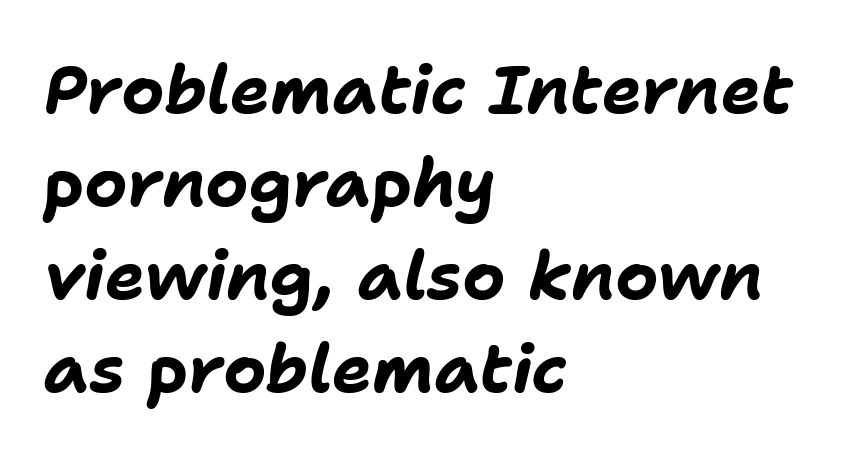
The specimen reads as italic at a glance. Caption: multi-line text, flush left, ragged right. Check the space under the baseline: it is left empty. Typesetter's note: full bold, strokes at maximum text heaviness. Words appear dense and cohesive because spacing is normal.
